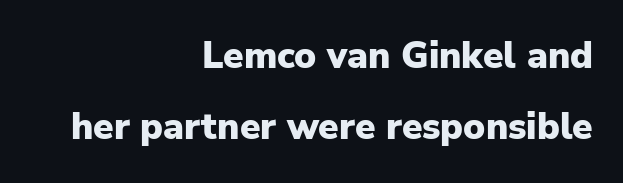
A typesetter would call this leading open, well beyond the default. Inter-character spacing is left at the font's built-in metrics. A typesetter would mark this as roman, not italic. Casual observation: everything's shoved over to the right.
